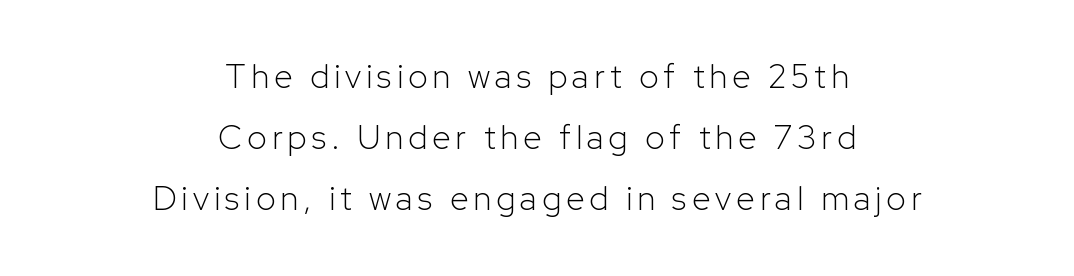
The font sits on the lighter half of the weight spectrum, regular included. Does the type have serifs? No, each stem ends abruptly. Bare-footed words on every line. Proportional: the letters do not fall into vertical columns. Is there any slant? The stems are plumb.
